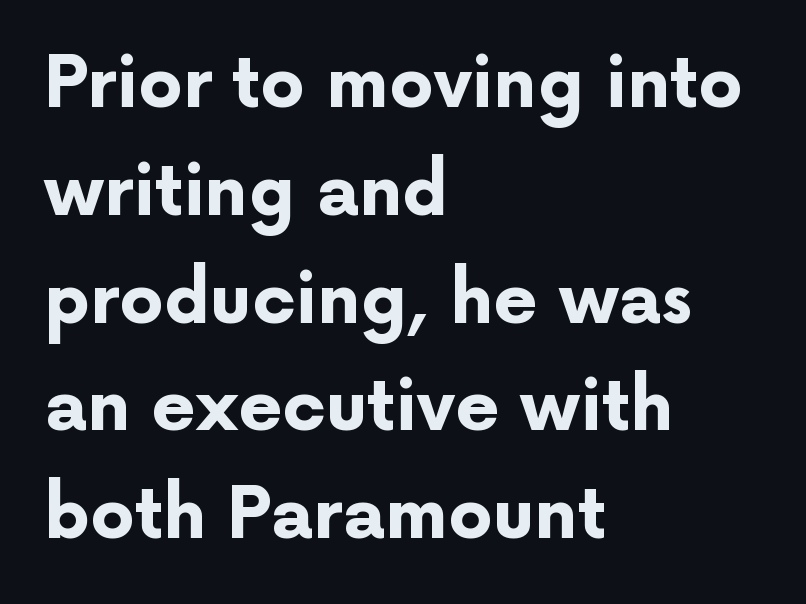
Q: Is the text bold? A: Yes.
Q: Is the text italic (slanted)? A: No, it is upright.
Q: Is the typeface a serif or a sans-serif typeface? A: Sans-serif.
Q: Is the text underlined? A: No.
Q: How is the paragraph aligned? A: Left-aligned.
Q: Is the spacing between letters normal or unusually wide? A: Normal.
Q: Is the spacing between lines tight, normal or loose? A: Normal.
Q: Width (condensed, normal, or wide)? A: Normal.
Q: Stroke contrast? A: Low.
Q: x-height? A: Medium.
Q: Monospaced? A: No.
